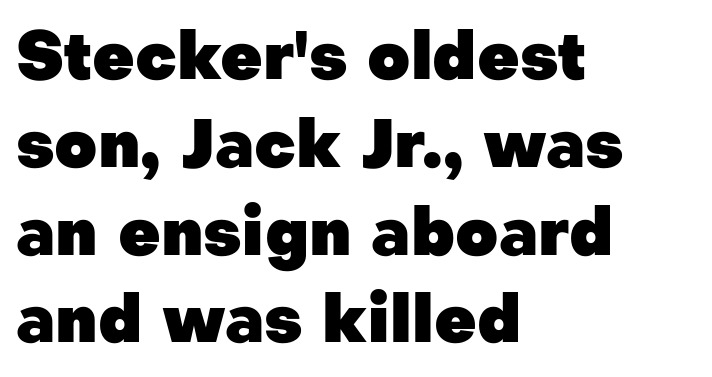
Q: Is the text bold? A: Yes.
Q: Is the text italic (slanted)? A: No, it is upright.
Q: Is the typeface a serif or a sans-serif typeface? A: Sans-serif.
Q: Is the text underlined? A: No.
Q: How is the paragraph aligned? A: Left-aligned.
Q: Is the spacing between letters normal or unusually wide? A: Normal.
Q: Is the spacing between lines tight, normal or loose? A: Normal.
Q: Width (condensed, normal, or wide)? A: Normal.
Q: Stroke contrast? A: Low.
Q: x-height? A: Medium.
Q: Monospaced? A: No.
